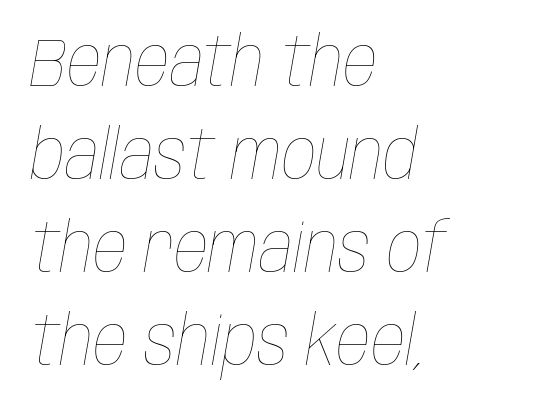
Q: Is the text bold? A: No.
Q: Is the text italic (slanted)? A: Yes, it leans right by about 10 degrees.
Q: Is the text underlined? A: No.
Q: How is the paragraph aligned? A: Left-aligned.
Q: Is the spacing between letters normal or unusually wide? A: Normal.
Q: Is the spacing between lines tight, normal or loose? A: Normal.
Q: Width (condensed, normal, or wide)? A: Condensed.
Q: Stroke contrast? A: Low.
Q: x-height? A: Large.
Q: Monospaced? A: No.
